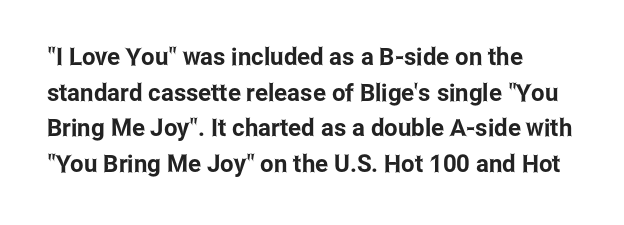
The image shows 24 px text type, upright; set left-aligned, normal line spacing (1.48x), normal letter spacing, not underlined.
